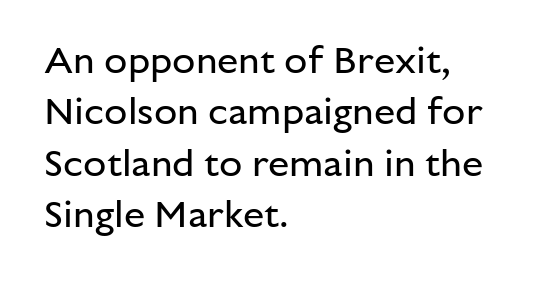
Q: Is the text bold? A: No.
Q: Is the text italic (slanted)? A: No, it is upright.
Q: Is the typeface a serif or a sans-serif typeface? A: Sans-serif.
Q: Is the text underlined? A: No.
Q: How is the paragraph aligned? A: Left-aligned.
Q: Is the spacing between letters normal or unusually wide? A: Normal.
Q: Is the spacing between lines tight, normal or loose? A: Normal.
Q: Width (condensed, normal, or wide)? A: Normal.
Q: Stroke contrast? A: Low.
Q: x-height? A: Medium.
Q: Monospaced? A: No.
